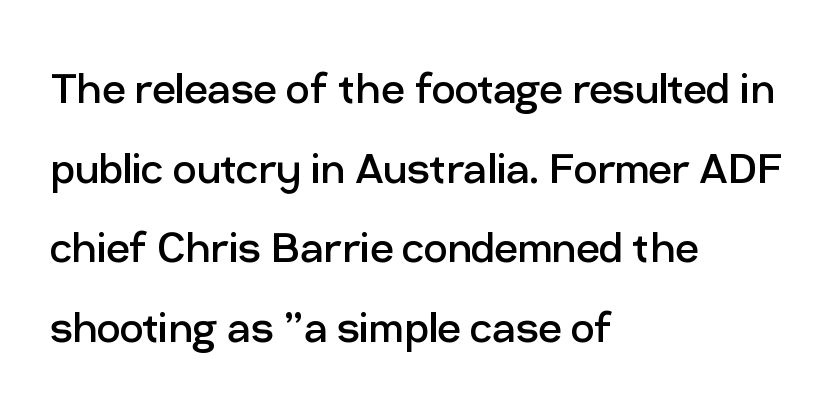
The passage shown is not underscored anywhere. The cut favours lightness, reaching ordinary text weight at its darkest. You could not count columns in this text — the font is proportionally spaced. The line texture is even and compact thanks to regular tracking. This block has exactly the height ordinary leading produces. A student would call this left alignment; a typographer would say flush left, rag right.
